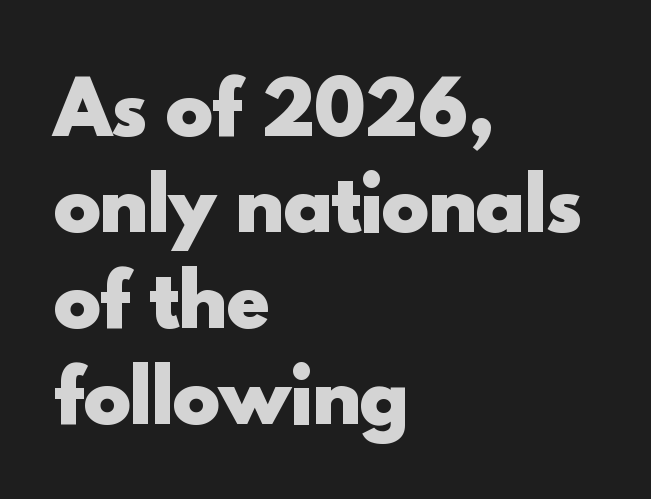
Q: Is the text bold? A: Yes.
Q: Is the text italic (slanted)? A: No, it is upright.
Q: Is the typeface a serif or a sans-serif typeface? A: Sans-serif.
Q: Is the text underlined? A: No.
Q: How is the paragraph aligned? A: Left-aligned.
Q: Is the spacing between letters normal or unusually wide? A: Normal.
Q: Is the spacing between lines tight, normal or loose? A: Normal.
Q: Width (condensed, normal, or wide)? A: Normal.
Q: x-height? A: Small.
Q: Monospaced? A: No.
